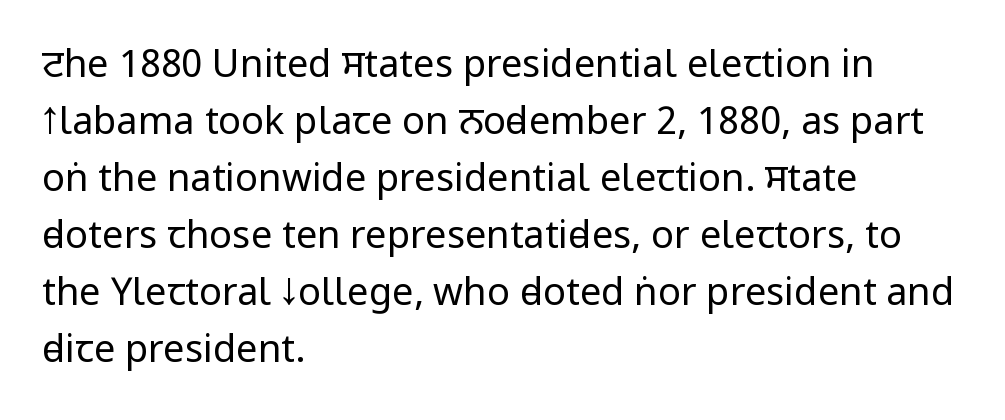
Q: Is the text bold? A: No.
Q: Is the text italic (slanted)? A: No, it is upright.
Q: Is the typeface a serif or a sans-serif typeface? A: Sans-serif.
Q: Is the text underlined? A: No.
Q: How is the paragraph aligned? A: Left-aligned.
Q: Is the spacing between letters normal or unusually wide? A: Normal.
Q: Is the spacing between lines tight, normal or loose? A: Normal.
Q: Width (condensed, normal, or wide)? A: Condensed.
Q: Stroke contrast? A: Low.
Q: x-height? A: Large.
Q: Monospaced? A: No.
